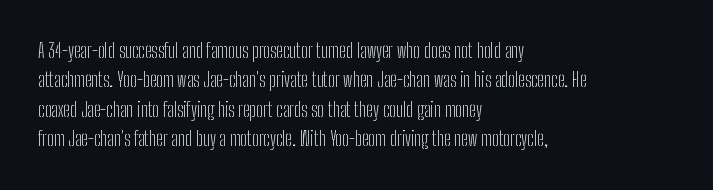
{"italic": "no", "bold": "no", "underline": "no", "align": "left", "line_spacing": "normal", "line_spacing_ratio": 1.47, "letter_spacing": "normal", "letter_spacing_em": 0.0, "glyph_px": 20}
